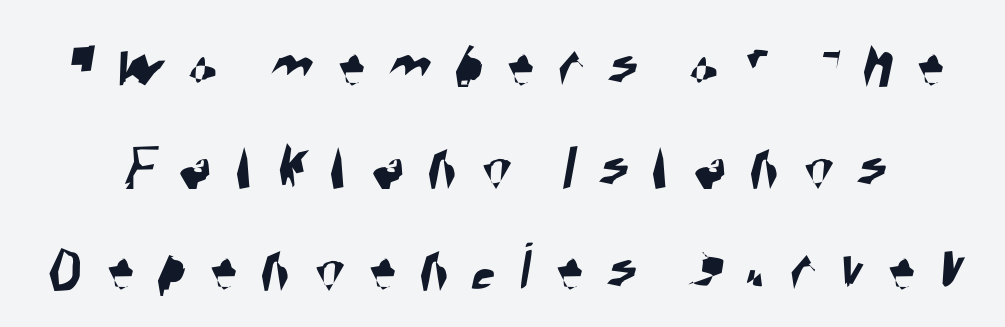
The image shows 69 px condensed sans-serif type; set normal line spacing (1.48x), unusually wide letter spacing (+0.33 em), not underlined; high stroke contrast and a large x-height.
